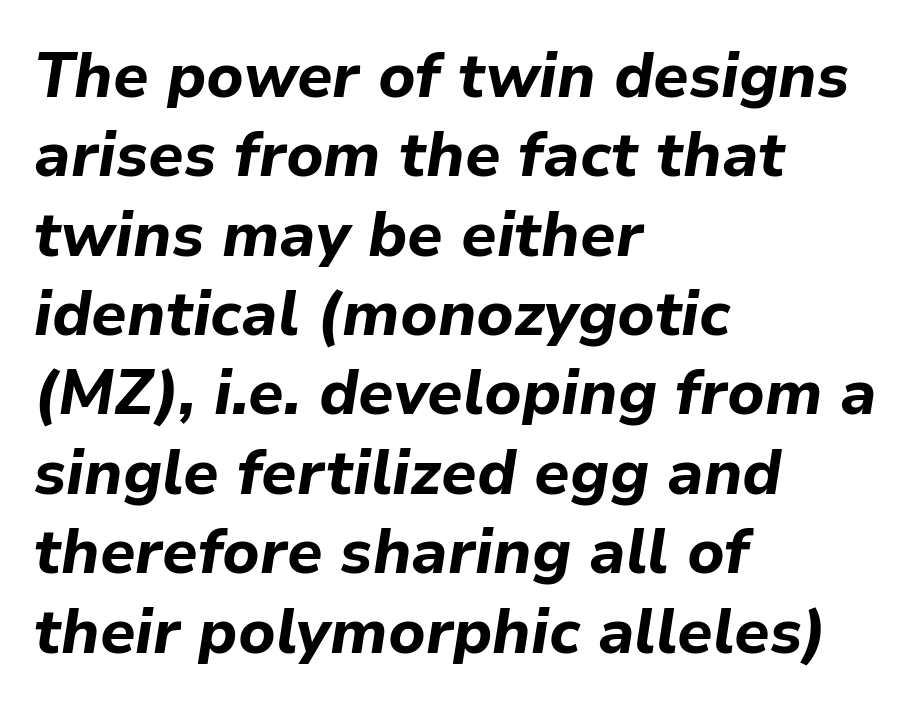
The image shows 62 px bold type, italic (leaning right); set left-aligned, normal line spacing (1.28x), normal letter spacing, not underlined; low stroke contrast and a medium x-height.
